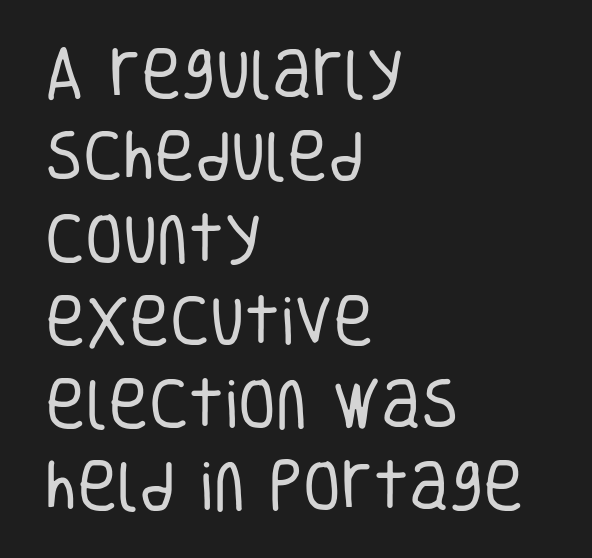
{"serif": "no", "italic": "no", "bold": "no", "weight": "regular", "width": "condensed", "stroke_contrast": "low", "x_height": "large", "monospaced": "no", "underline": "no", "align": "left", "line_spacing": "normal", "line_spacing_ratio": 1.5, "letter_spacing": "normal", "letter_spacing_em": 0.0, "glyph_px": 55}
